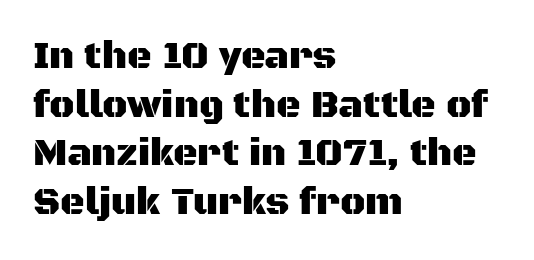
{"serif": "no", "italic": "no", "width": "normal", "stroke_contrast": "medium", "x_height": "large", "monospaced": "no", "underline": "no", "align": "left", "line_spacing": "normal", "line_spacing_ratio": 1.28, "letter_spacing": "normal", "letter_spacing_em": 0.0, "glyph_px": 38}
